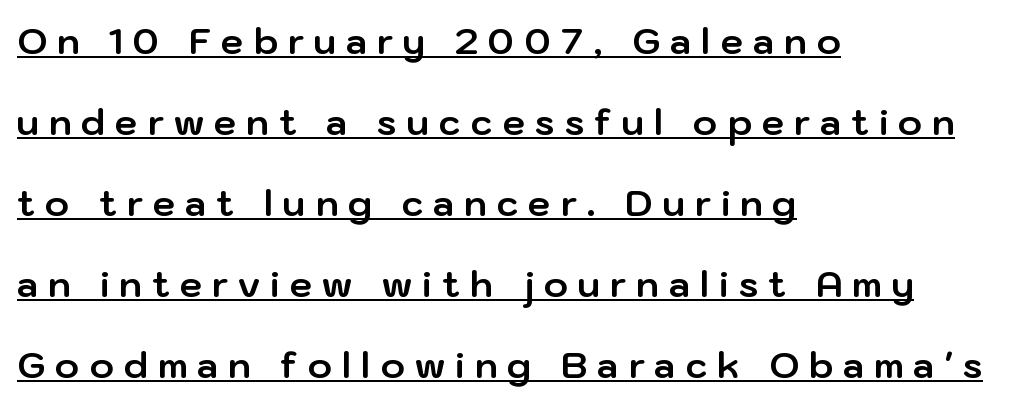
{"serif": "no", "italic": "no", "bold": "yes", "weight": "bold", "width": "normal", "stroke_contrast": "low", "x_height": "medium", "monospaced": "no", "underline": "yes", "align": "left", "line_spacing": "loose", "line_spacing_ratio": 2.25, "letter_spacing": "wide", "letter_spacing_em": 0.28, "glyph_px": 36}
